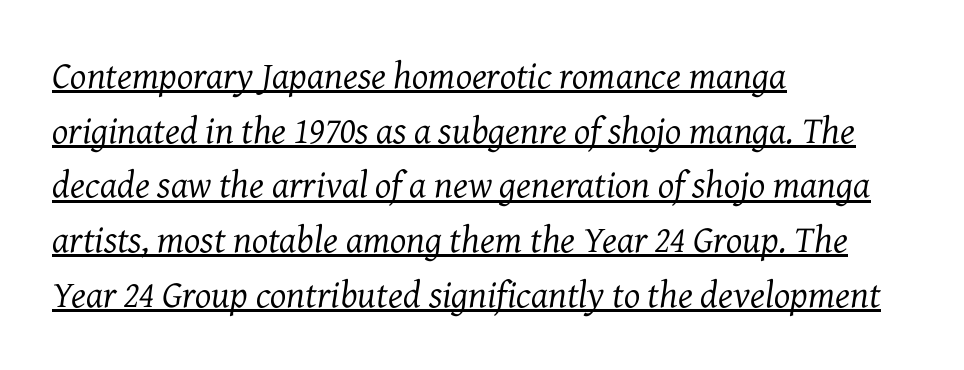
The letters advance in unequal steps, a hallmark of proportional type. Is the type heavy? It reads as light-to-regular instead. Successive baselines arrive at the customary interval. You can tell it's italic because the verticals aren't actually vertical. In CSS terms this would be text-align: left.
